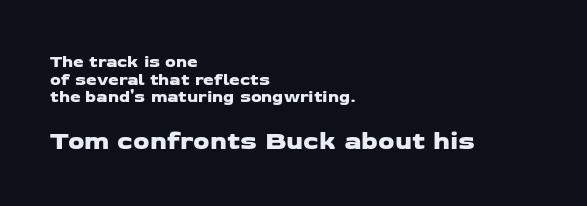
Plain, unruled lines of type. Larger block? The one below; the one above is distinctly smaller. Notice how descenders almost collide with the ascenders below — that's tight leading. There is no visible air inserted between adjacent glyphs.
